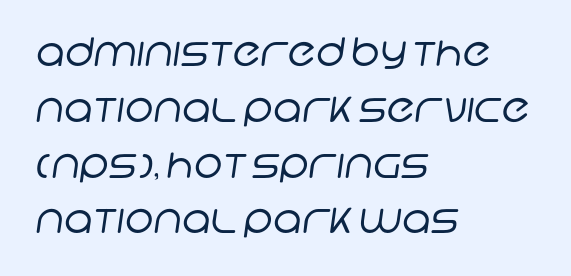
Q: Is the text bold? A: No.
Q: Is the typeface a serif or a sans-serif typeface? A: Sans-serif.
Q: Is the text underlined? A: No.
Q: How is the paragraph aligned? A: Left-aligned.
Q: Is the spacing between letters normal or unusually wide? A: Normal.
Q: Is the spacing between lines tight, normal or loose? A: Normal.
Q: Width (condensed, normal, or wide)? A: Normal.
Q: Stroke contrast? A: Low.
Q: x-height? A: Large.
Q: Monospaced? A: No.
